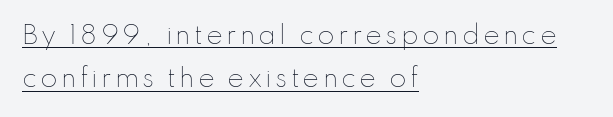
The image shows 25 px text type, upright; set left-aligned, line spacing 1.74x, underlined.
